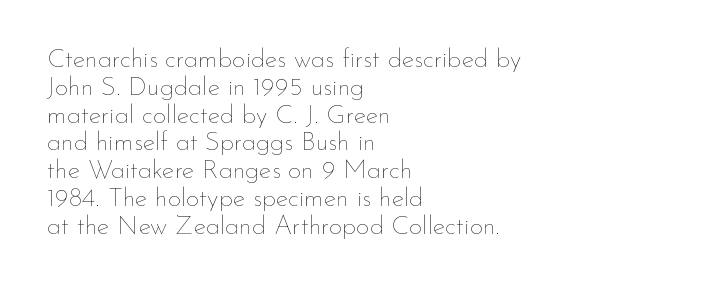
Q: Is the text bold? A: No.
Q: Is the text italic (slanted)? A: No, it is upright.
Q: Is the text underlined? A: No.
Q: How is the paragraph aligned? A: Left-aligned.
Q: Is the spacing between letters normal or unusually wide? A: Normal.
Q: Is the spacing between lines tight, normal or loose? A: Tight.
